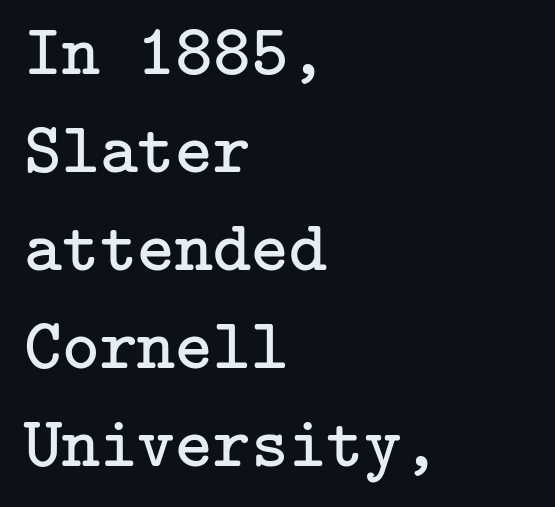
{"serif": "yes", "italic": "no", "bold": "no", "weight": "regular", "width": "normal", "stroke_contrast": "low", "x_height": "medium", "underline": "no", "align": "left", "line_spacing": "normal", "line_spacing_ratio": 1.36, "letter_spacing": "normal", "letter_spacing_em": 0.0, "glyph_px": 72}
